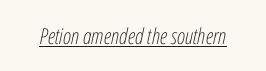
{"italic": "yes", "lean": "right", "slant_degrees": 12, "bold": "no", "underline": "yes", "letter_spacing": "normal", "letter_spacing_em": 0.0, "glyph_px": 22}
